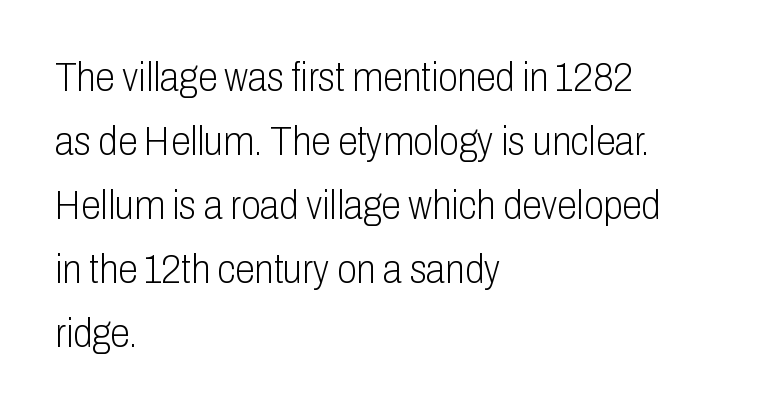
The foot of each line stays bare and open. Stem width sits at or under what a default text font uses. This sample is left-justified, so line endings fall wherever the words run out. Spacing verdict: proportional, widths tailored to each character.
